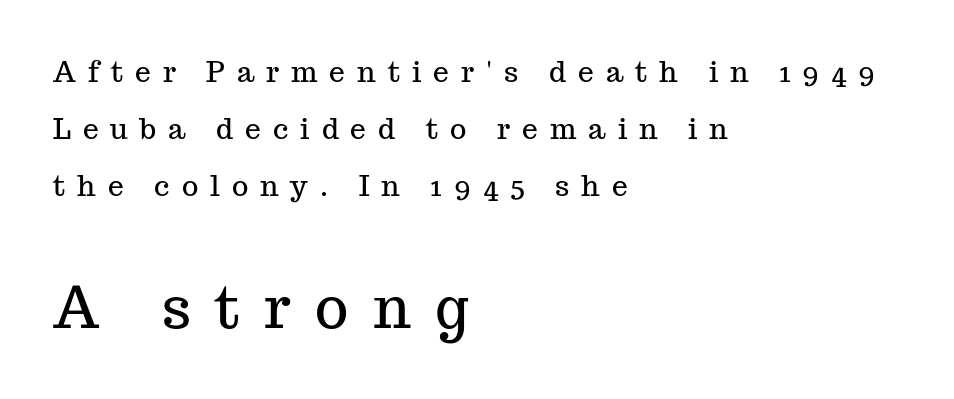
{"serif": "yes", "italic": "no", "width": "normal", "stroke_contrast": "medium", "x_height": "medium", "monospaced": "no", "underline": "no", "align": "left", "line_spacing": "loose", "line_spacing_ratio": 2.03, "letter_spacing": "wide", "letter_spacing_em": 0.43, "larger_block": "second", "size_ratio": 2.04, "glyph_px": 57}
